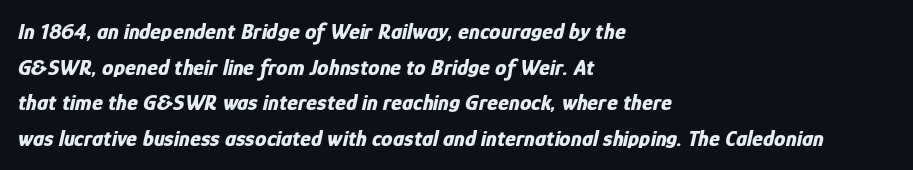
Tracking value appears to be zero — textbook default spacing. Casual observation: everything's shoved over to the left. In terms of leading, this rendering sits right in the middle. An italicized treatment has been applied to the whole sample.
